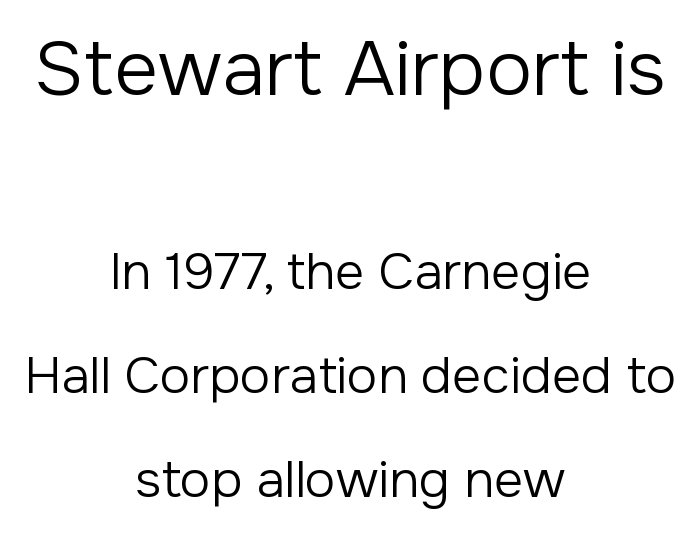
The image shows 77 px regular-weight sans-serif type, upright; set centered, loose line spacing (2.04x), normal letter spacing, not underlined; the first (top) block is 1.51x larger; low stroke contrast and a medium x-height.
